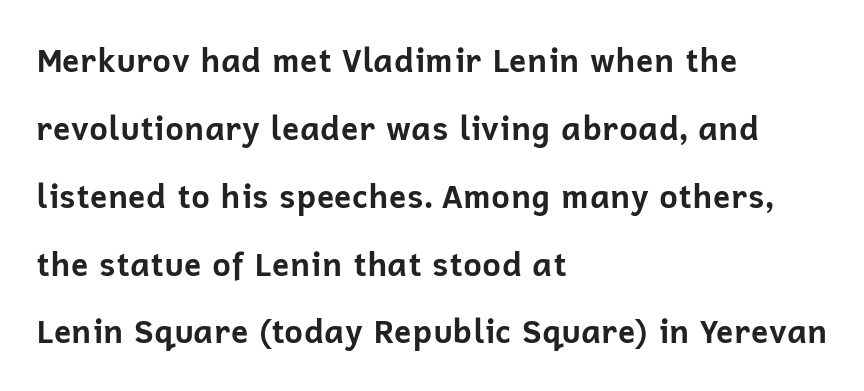
Strokes here are thick enough to call this a true bold. A student would call this left alignment; a typographer would say flush left, rag right. A typesetter would label this face a sans. Rows of type keep a wide berth in the vertical direction. Between one letter and the next there's only the usual sliver of space.
